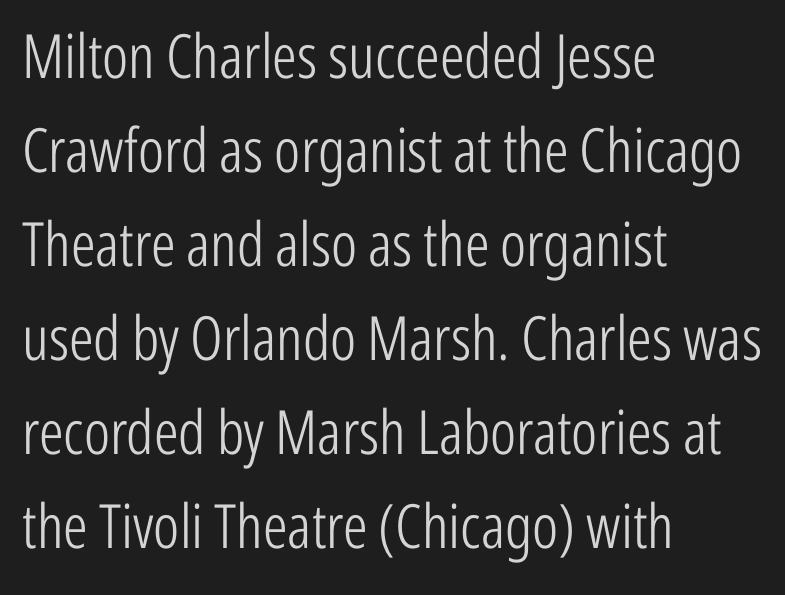
{"serif": "no", "italic": "no", "bold": "no", "weight": "light", "width": "condensed", "stroke_contrast": "low", "x_height": "medium", "monospaced": "no", "underline": "no", "align": "left", "line_spacing": "normal", "line_spacing_ratio": 1.54, "letter_spacing": "normal", "letter_spacing_em": 0.0, "glyph_px": 61}
